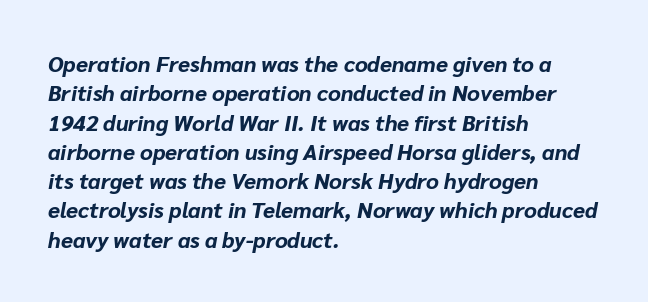
Horizontally, the lines are justified to the leading edge only. The typography opts for an oblique posture over an upright one. The type is set solid horizontally, with unmodified tracking. Evenly set lines give the paragraph a standard silhouette.
